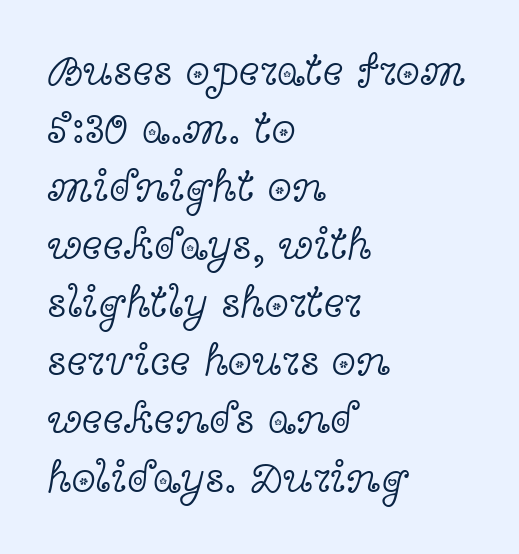
The image shows 44 px light, wide serif type; set left-aligned, normal line spacing (1.32x), normal letter spacing, not underlined; a medium x-height.
